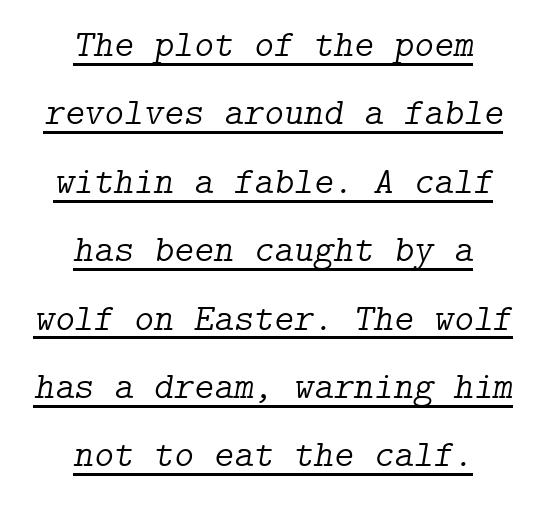
Does the lettering tilt? It does — this is italic. Standard letterfit; no display-style spreading of the glyphs. The face used here appears with an underline applied. The strokes are not fattened; the text isn't bold. Are there feet on the stems? There are — it's a serif.
